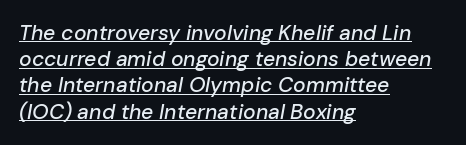
Q: Is the text italic (slanted)? A: Yes, it leans right by about 10 degrees.
Q: Is the text underlined? A: Yes.
Q: How is the paragraph aligned? A: Left-aligned.
Q: Is the spacing between letters normal or unusually wide? A: Normal.
Q: Is the spacing between lines tight, normal or loose? A: Normal.
